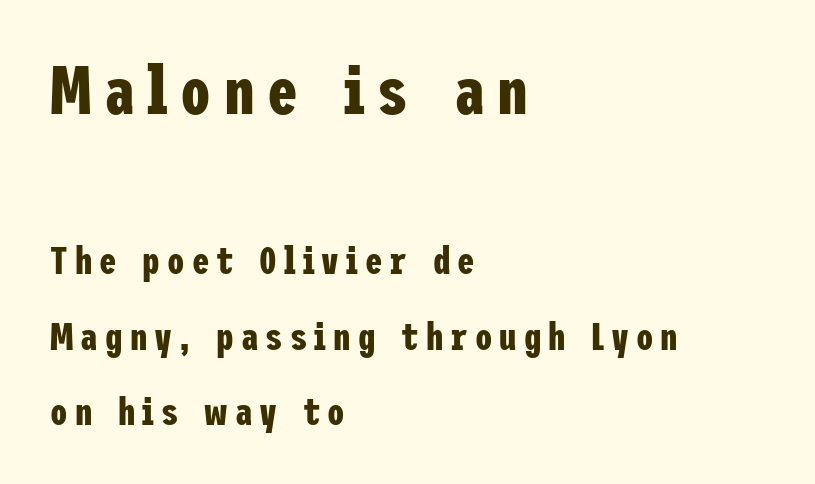
Pretty heavy lettering here — definitely bold. Note: larger setting up top, smaller setting below. Check where the strokes stop: nothing finishes them off — pure sans. Every character sits straight up, as roman type does. The space between consecutive lines is lavish. Notice how the passage keeps a crisp vertical edge on the left only.
